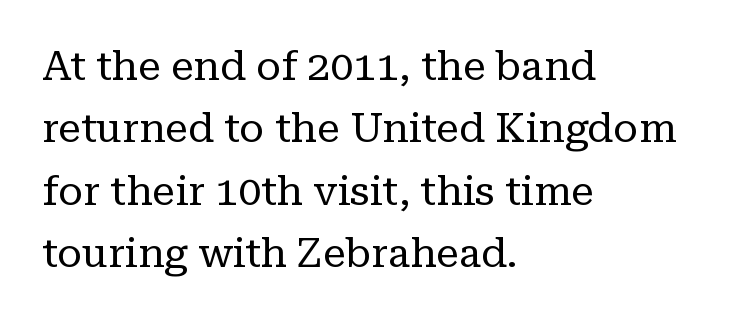
Q: Is the text bold? A: No.
Q: Is the text italic (slanted)? A: No, it is upright.
Q: Is the typeface a serif or a sans-serif typeface? A: Serif.
Q: Is the text underlined? A: No.
Q: How is the paragraph aligned? A: Left-aligned.
Q: Is the spacing between letters normal or unusually wide? A: Normal.
Q: Is the spacing between lines tight, normal or loose? A: Normal.
Q: Width (condensed, normal, or wide)? A: Normal.
Q: Stroke contrast? A: Low.
Q: x-height? A: Medium.
Q: Monospaced? A: No.
